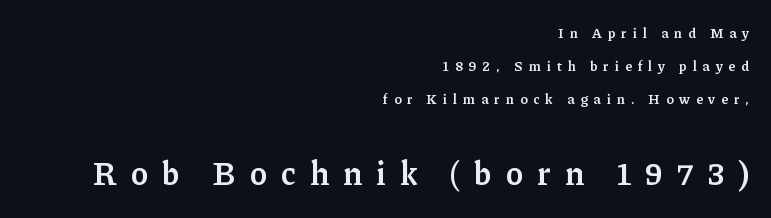
The image shows 33 px semibold serif type, upright; set right-aligned, loose line spacing (2.37x), unusually wide letter spacing (+0.43 em), not underlined; the second (bottom) block is 2.36x larger; low stroke contrast and a medium x-height.
